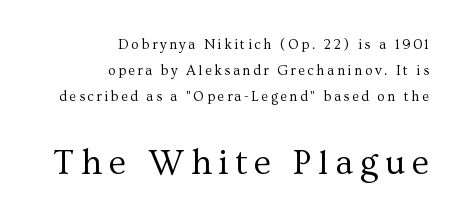
Each letter keeps its own natural width here, so spacing adapts to shape. Characters remain perfectly vertical along every line. Type without underlining. The lines are quadded right. Each letter's strokes conclude with small projecting serifs.
